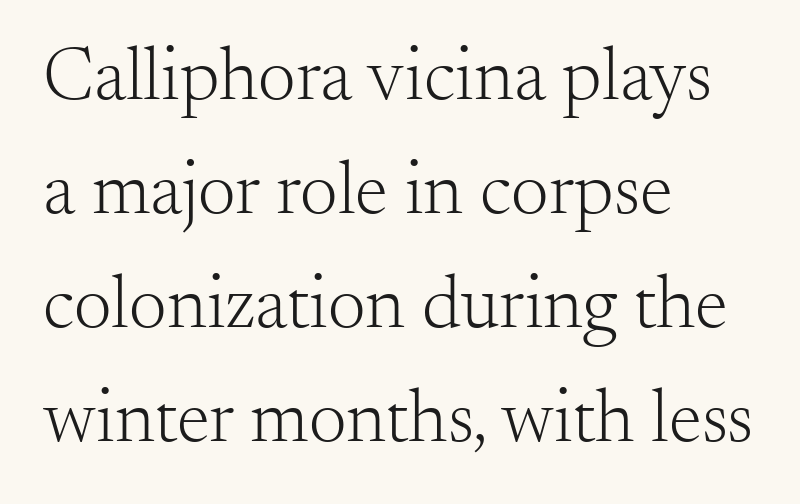
The passage shown is typed in a proportional face where columns would drift. A typesetter would mark this as roman, not italic. The string is rendered with underlining switched off. The cut favours lightness, reaching ordinary text weight at its darkest.
